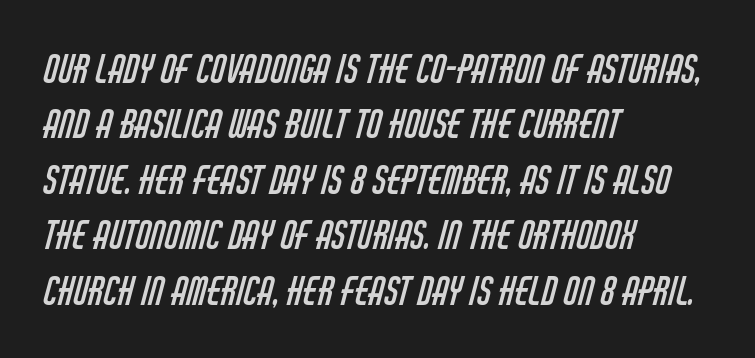
Q: Is the text bold? A: No.
Q: Is the typeface a serif or a sans-serif typeface? A: Sans-serif.
Q: Is the text underlined? A: No.
Q: How is the paragraph aligned? A: Left-aligned.
Q: Is the spacing between letters normal or unusually wide? A: Normal.
Q: Is the spacing between lines tight, normal or loose? A: Normal.
Q: Width (condensed, normal, or wide)? A: Condensed.
Q: Stroke contrast? A: Low.
Q: x-height? A: Large.
Q: Monospaced? A: No.
